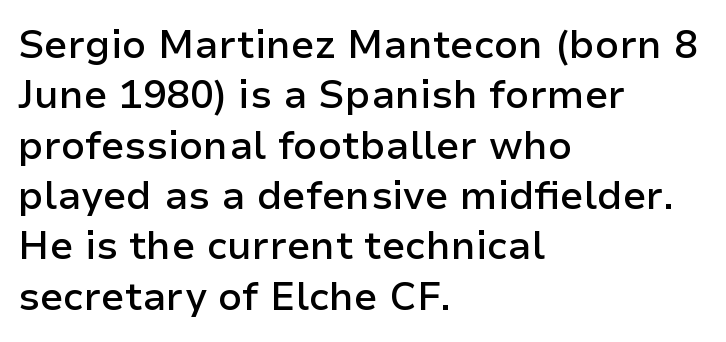
The image shows 39 px semibold sans-serif type, upright; set left-aligned, normal line spacing (1.29x), normal letter spacing, not underlined; low stroke contrast and a medium x-height.
